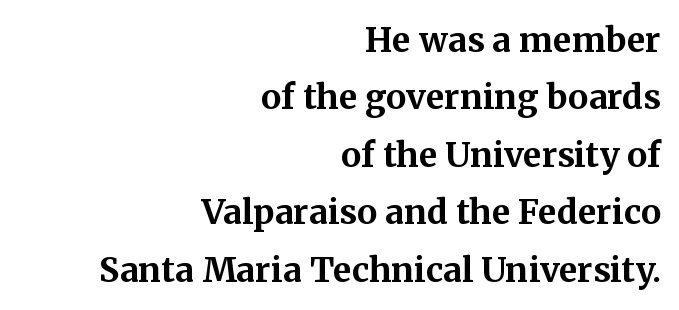
Q: Is the text bold? A: Yes.
Q: Is the text italic (slanted)? A: No, it is upright.
Q: Is the typeface a serif or a sans-serif typeface? A: Serif.
Q: Is the text underlined? A: No.
Q: How is the paragraph aligned? A: Right-aligned.
Q: Is the spacing between letters normal or unusually wide? A: Normal.
Q: Is the spacing between lines tight, normal or loose? A: Normal.
Q: Width (condensed, normal, or wide)? A: Normal.
Q: Stroke contrast? A: Medium.
Q: x-height? A: Medium.
Q: Monospaced? A: No.
